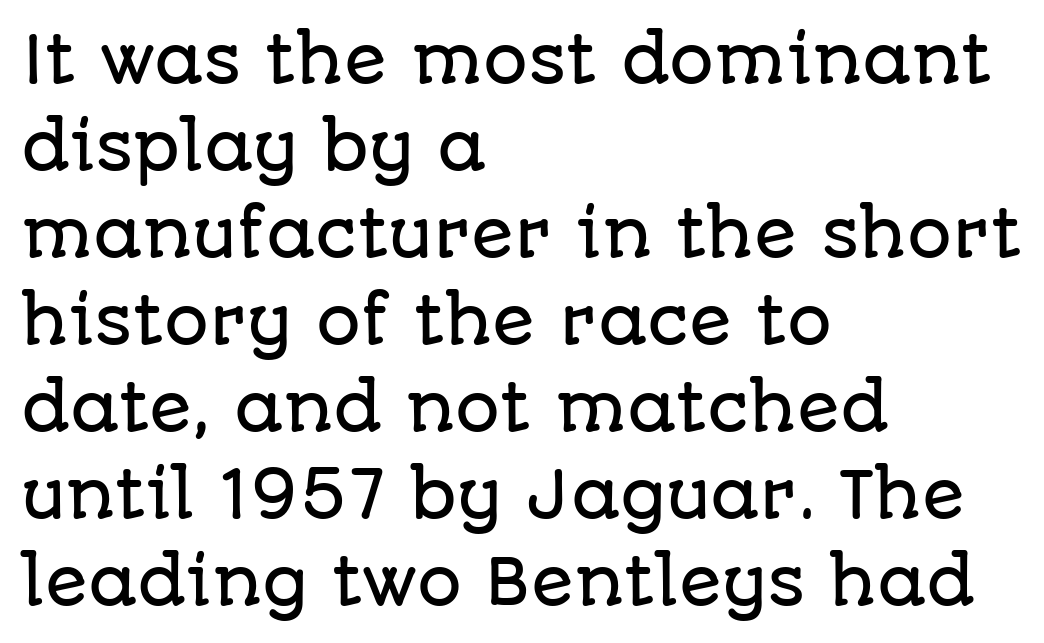
Q: Is the text italic (slanted)? A: No, it is upright.
Q: Is the typeface a serif or a sans-serif typeface? A: Sans-serif.
Q: Is the text underlined? A: No.
Q: How is the paragraph aligned? A: Left-aligned.
Q: Is the spacing between letters normal or unusually wide? A: Normal.
Q: Is the spacing between lines tight, normal or loose? A: Normal.
Q: Width (condensed, normal, or wide)? A: Normal.
Q: Stroke contrast? A: Low.
Q: x-height? A: Large.
Q: Monospaced? A: No.
